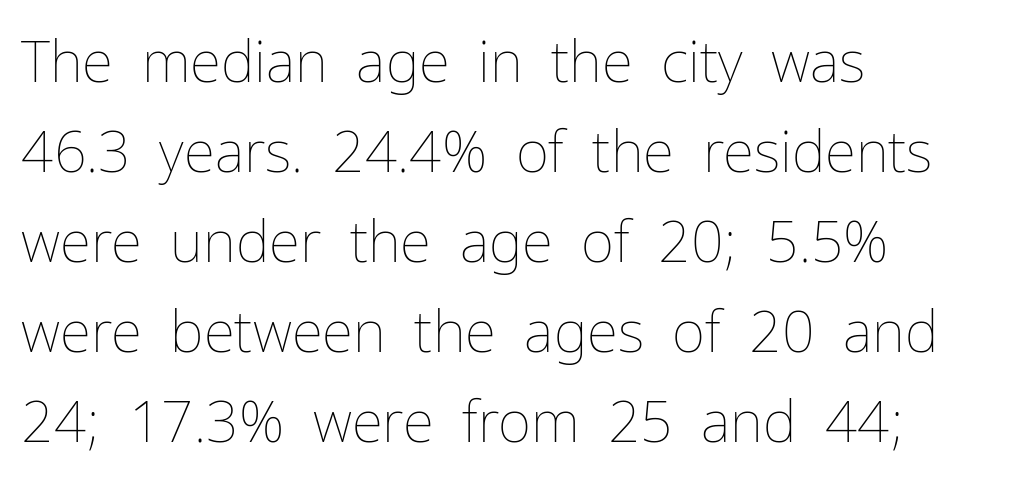
Tall strokes in this sample are plumb rather than angled. Character widths vary here, with narrow letters taking less room than wide ones. Words appear dense and cohesive because spacing is normal. The designer left line spacing at the default. Ink coverage per letter is moderate at most. Letters rest on an invisible, unmarked baseline.
